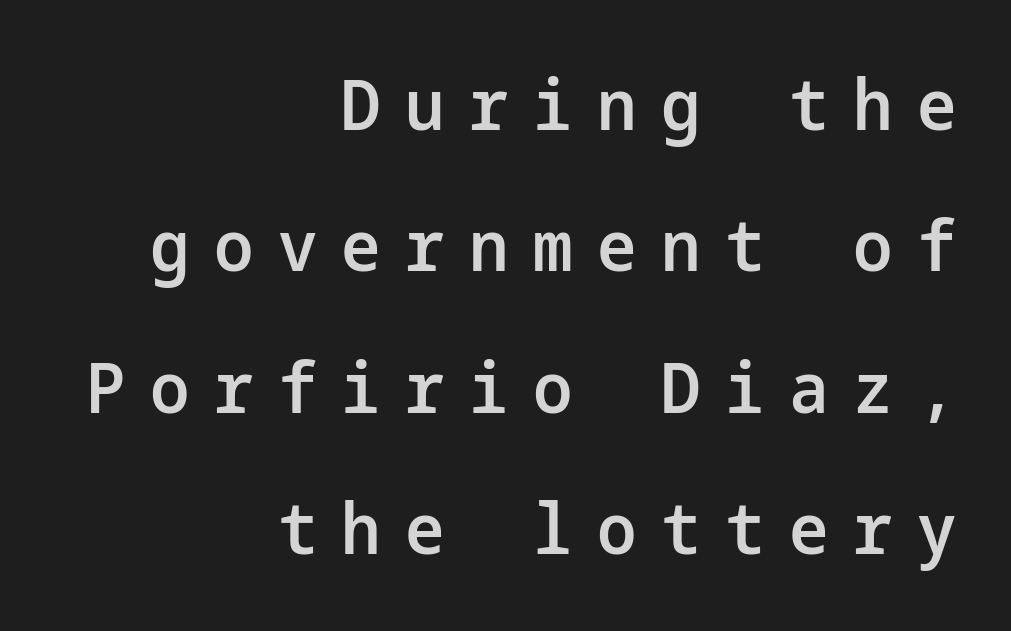
The image shows 70 px semibold sans-serif type, upright; set right-aligned, loose line spacing (2.02x), unusually wide letter spacing (+0.35 em), not underlined; low stroke contrast and a medium x-height.
